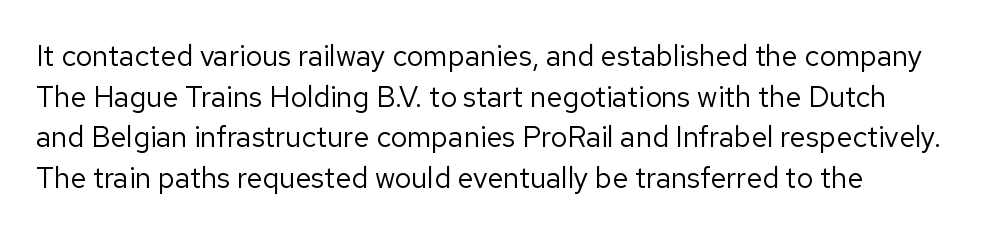
The face used here is proportionally spaced, like ordinary book or web type. Evenly set lines give the paragraph a standard silhouette. The letters look calm and open, with moderate or lighter stems. Words appear dense and cohesive because spacing is normal. The strip under each line holds only bare page.
